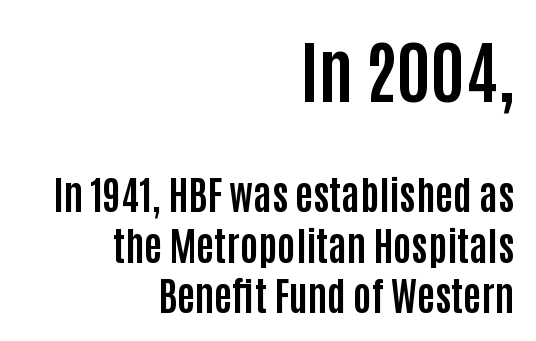
Q: Is the text bold? A: Yes.
Q: Is the text italic (slanted)? A: No, it is upright.
Q: Is the typeface a serif or a sans-serif typeface? A: Sans-serif.
Q: Is the text underlined? A: No.
Q: How is the paragraph aligned? A: Right-aligned.
Q: Is the spacing between letters normal or unusually wide? A: Normal.
Q: Is the spacing between lines tight, normal or loose? A: Normal.
Q: Which block of text is set in a larger size, the first (top) or the second (bottom)? A: The first (top) one.
Q: Width (condensed, normal, or wide)? A: Condensed.
Q: Stroke contrast? A: Low.
Q: x-height? A: Large.
Q: Monospaced? A: No.
